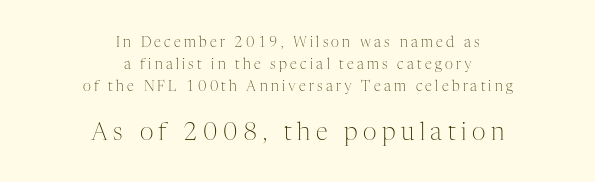
Words float on clear page, feet unadorned. You could only call the tracking loose — the letters float apart. Does the lettering tilt? It doesn't — this is upright. Successive baselines arrive at the customary interval. Note: smaller setting up top, larger setting below. Alignment: centered.
